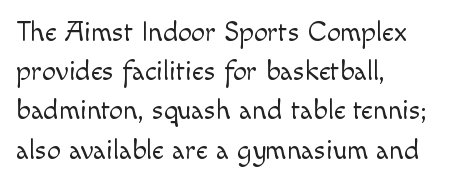
The space beneath each line is pristine and unruled. What stands out about the letter spacing? Nothing — it is the standard amount. Each letter's strokes conclude bluntly, with no projecting serifs. This is the regular roman posture of the typeface. The passage shown is not bold in any degree. Vertical spacing — default.
